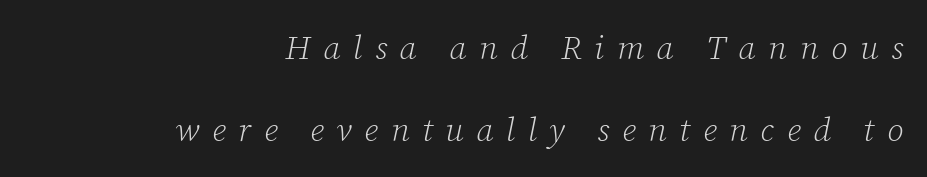
The image shows 33 px light serif type, italic (leaning right); set right-aligned, loose line spacing (2.48x), unusually wide letter spacing (+0.38 em), not underlined; low stroke contrast and a medium x-height.
